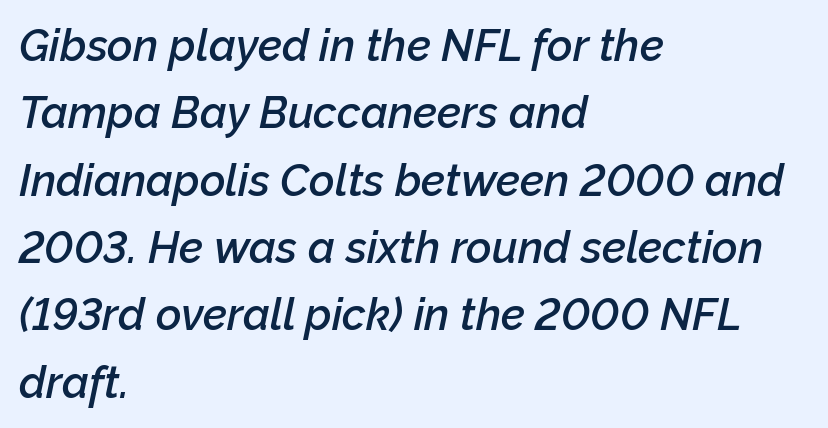
This is moderately heavy type, rendered in semibold. Beneath every word, the page is bare. This sample has the flowing, uneven cadence of proportional lettering. Designer's note — italics engaged. Horizontal bands of white between lines are of average thickness. These lines keep a tight, regular rhythm from letter to letter.
